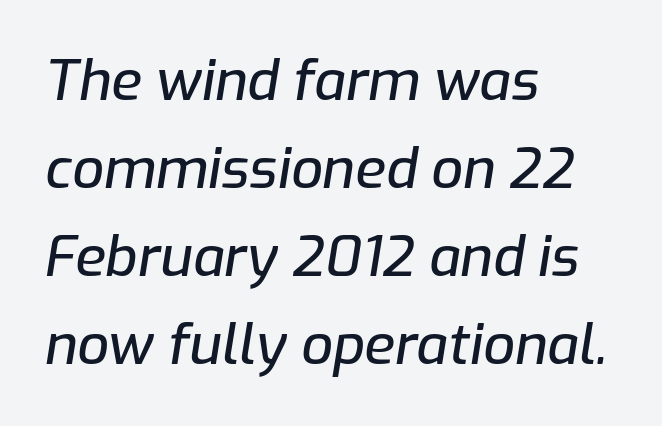
The image shows 56 px text type, italic (leaning right); set left-aligned, normal line spacing (1.57x), normal letter spacing, not underlined; low stroke contrast and a medium x-height.
